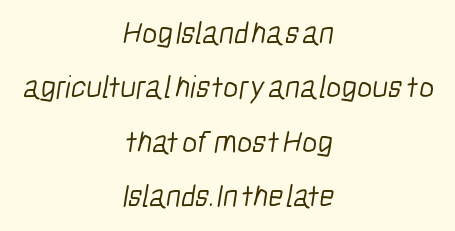
Q: Is the text bold? A: No.
Q: Is the typeface a serif or a sans-serif typeface? A: Sans-serif.
Q: Is the text underlined? A: No.
Q: How is the paragraph aligned? A: Centered.
Q: Is the spacing between letters normal or unusually wide? A: Normal.
Q: Is the spacing between lines tight, normal or loose? A: Normal.
Q: Width (condensed, normal, or wide)? A: Condensed.
Q: Stroke contrast? A: Low.
Q: x-height? A: Medium.
Q: Monospaced? A: No.
